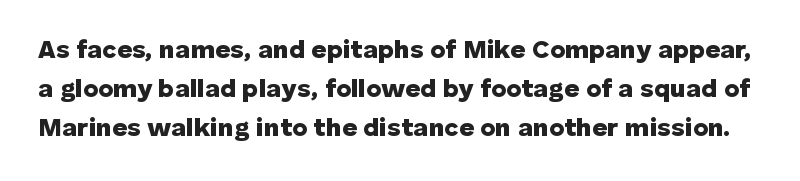
The image shows 26 px bold type, upright; set normal line spacing (1.5x), normal letter spacing, not underlined.
